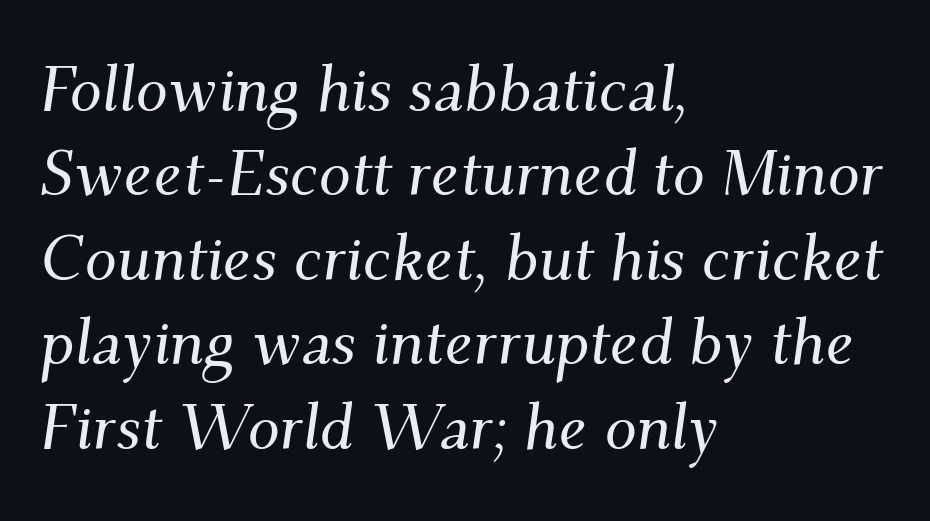
{"serif": "yes", "italic": "yes", "lean": "right", "slant_degrees": 9, "width": "normal", "stroke_contrast": "medium", "x_height": "small", "monospaced": "no", "underline": "no", "align": "left", "line_spacing": "normal", "line_spacing_ratio": 1.32, "letter_spacing": "normal", "letter_spacing_em": 0.0, "glyph_px": 64}
